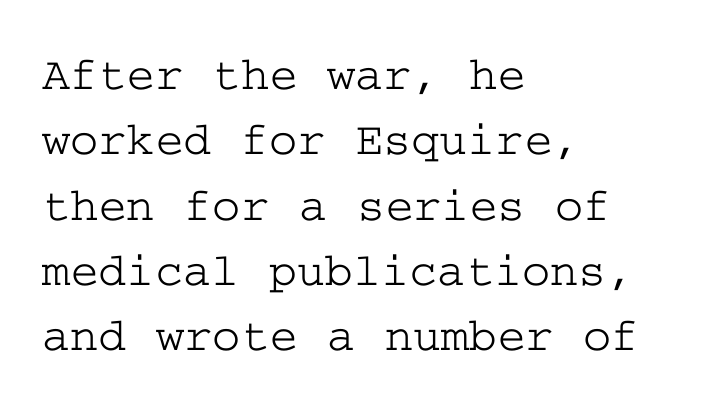
Every row of glyphs begins at an identical x-position on the left. Old-style or modern, the face here clearly has serifs. The letters sit at their default tracking, neither squeezed nor spread. If you measured baseline to baseline, you'd find a middling distance. Decoration check: the copy has no underline. No italicization has been applied; the sample stays upright.
